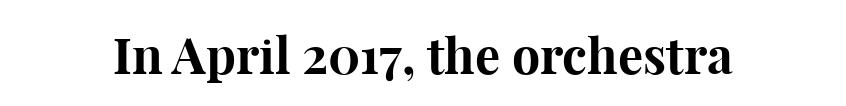
{"serif": "yes", "italic": "no", "bold": "yes", "weight": "bold", "width": "normal", "stroke_contrast": "high", "x_height": "medium", "monospaced": "no", "underline": "no", "letter_spacing": "normal", "letter_spacing_em": 0.0, "glyph_px": 50}
